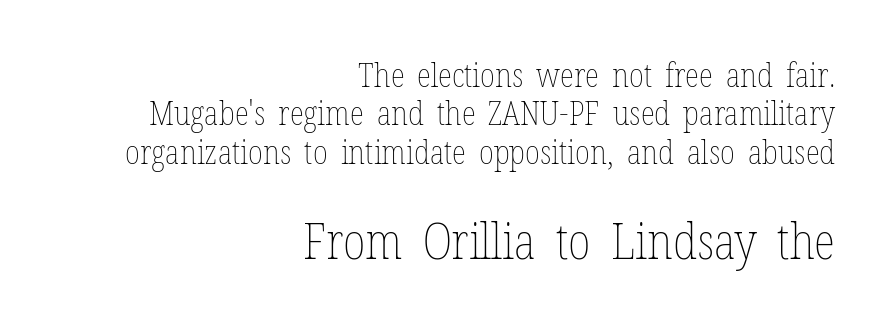
The image shows 50 px thin, condensed type, upright; set right-aligned, line spacing 1.16x, normal letter spacing, not underlined; the second (bottom) block is 1.52x larger; low stroke contrast and a medium x-height.
